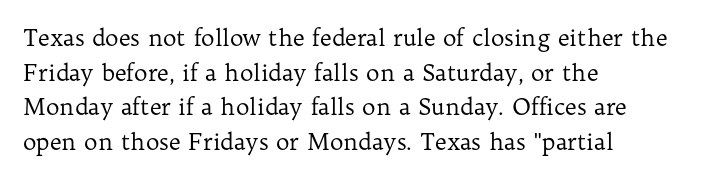
Q: Is the text bold? A: No.
Q: Is the text italic (slanted)? A: No, it is upright.
Q: Is the text underlined? A: No.
Q: How is the paragraph aligned? A: Left-aligned.
Q: Is the spacing between letters normal or unusually wide? A: Normal.
Q: Is the spacing between lines tight, normal or loose? A: Normal.
